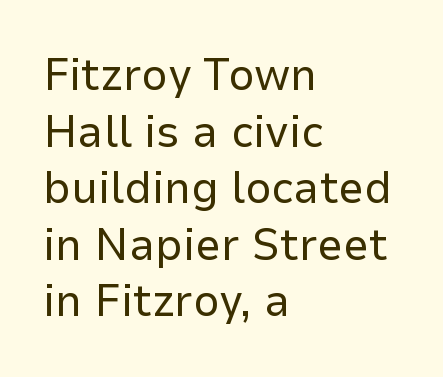
{"serif": "no", "italic": "no", "bold": "no", "weight": "regular", "width": "normal", "stroke_contrast": "low", "x_height": "medium", "monospaced": "no", "underline": "no", "align": "left", "line_spacing_ratio": 1.23, "letter_spacing": "normal", "letter_spacing_em": 0.0, "glyph_px": 46}
